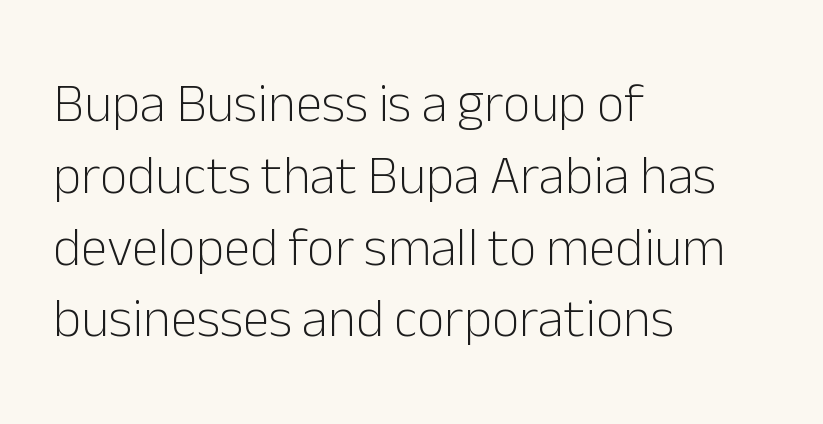
Inter-character spacing is left at the font's built-in metrics. Note the varied advance widths — an 'i' is clearly narrower than an 'm'. The gap between lines stays unmarked. In CSS terms this would be text-align: left.
